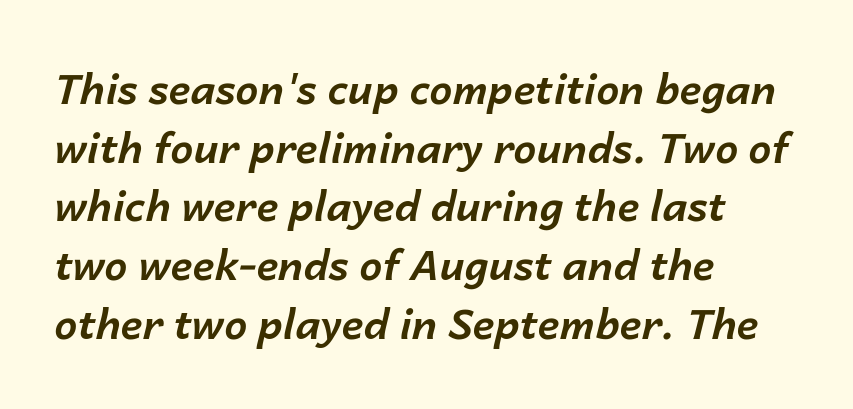
Q: Is the text bold? A: Yes.
Q: Is the text italic (slanted)? A: Yes, it leans right by about 14 degrees.
Q: Is the text underlined? A: No.
Q: How is the paragraph aligned? A: Left-aligned.
Q: Is the spacing between letters normal or unusually wide? A: Normal.
Q: Is the spacing between lines tight, normal or loose? A: Normal.
Q: Width (condensed, normal, or wide)? A: Normal.
Q: Stroke contrast? A: Low.
Q: x-height? A: Medium.
Q: Monospaced? A: No.
